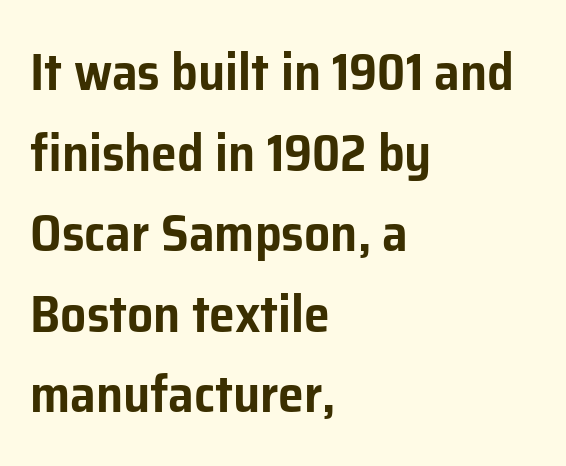
The image shows 52 px sans-serif type, upright; set left-aligned, normal line spacing (1.55x), normal letter spacing, not underlined; low stroke contrast and a medium x-height.
